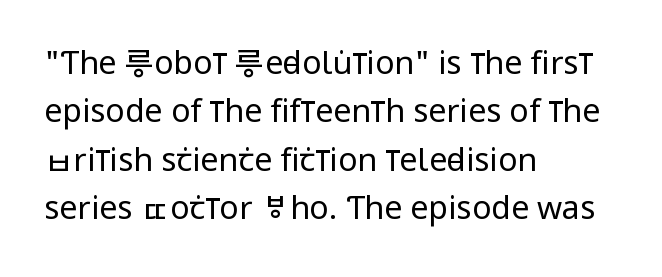
The image shows 32 px regular-weight, condensed sans-serif type, upright; set left-aligned, normal line spacing (1.51x), normal letter spacing, not underlined; low stroke contrast and a large x-height.
